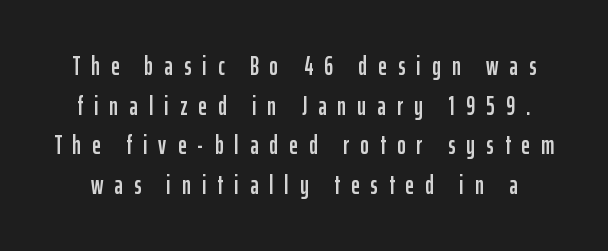
Tracking value appears strongly positive — letters spread wide. The glyphs are unaccompanied by any horizontal stroke below them. No italicization has been applied; the sample stays upright. Normally led — the rows are evenly, conventionally spaced.
